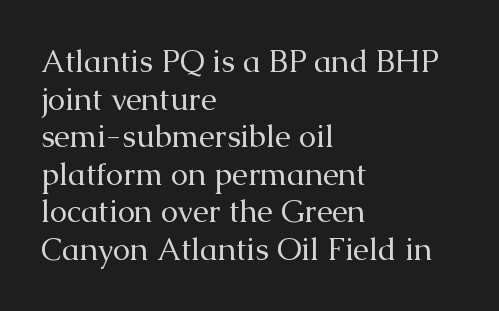
The image shows 31 px regular-weight serif type, upright; set left-aligned, line spacing 1.21x, normal letter spacing, not underlined; medium stroke contrast and a medium x-height.
